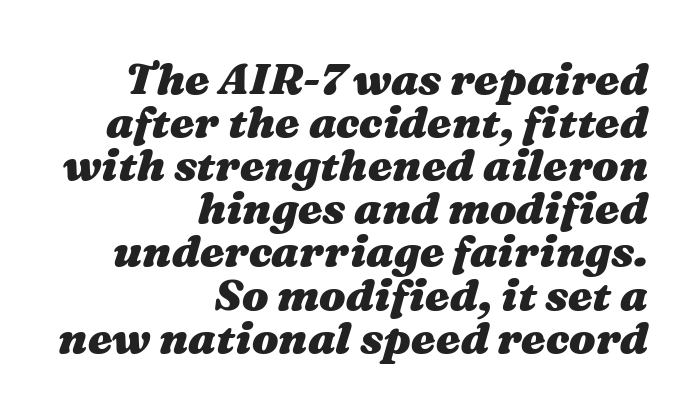
Q: Is the text bold? A: Yes.
Q: Is the text italic (slanted)? A: Yes, it leans right by about 16 degrees.
Q: Is the text underlined? A: No.
Q: How is the paragraph aligned? A: Right-aligned.
Q: Is the spacing between letters normal or unusually wide? A: Normal.
Q: Is the spacing between lines tight, normal or loose? A: Tight.
Q: Width (condensed, normal, or wide)? A: Wide.
Q: Stroke contrast? A: Medium.
Q: x-height? A: Medium.
Q: Monospaced? A: No.
